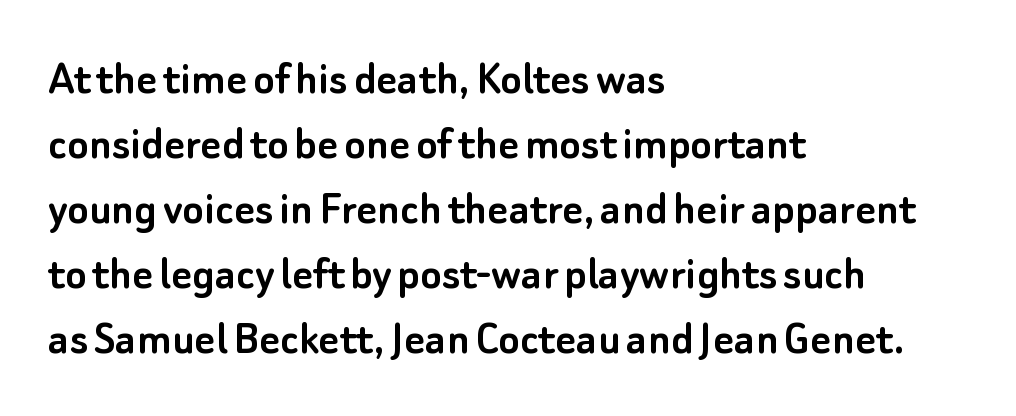
The image shows 50 px sans-serif type, upright; set left-aligned, normal line spacing (1.3x), normal letter spacing, not underlined; low stroke contrast and a small x-height.
